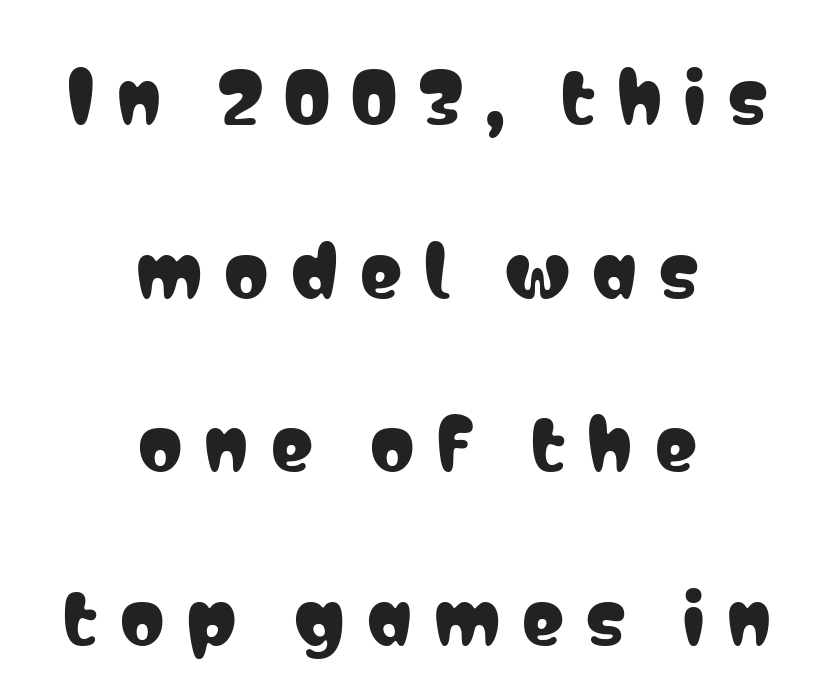
The image shows 70 px condensed sans-serif type, upright; set centered, loose line spacing (2.48x), unusually wide letter spacing (+0.32 em), not underlined; low stroke contrast and a medium x-height.
